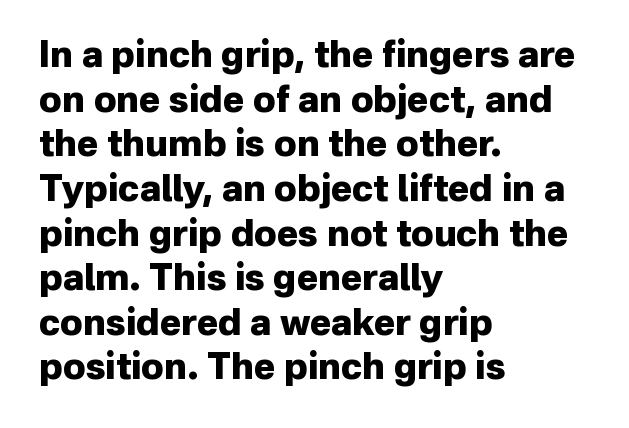
{"serif": "no", "italic": "no", "bold": "yes", "weight": "heavy", "width": "normal", "stroke_contrast": "low", "x_height": "medium", "monospaced": "no", "underline": "no", "align": "left", "line_spacing_ratio": 1.24, "letter_spacing": "normal", "letter_spacing_em": 0.0, "glyph_px": 36}
